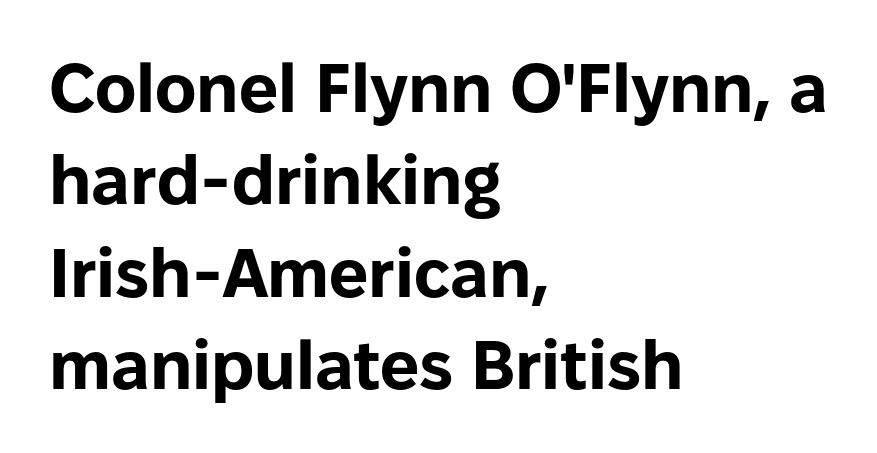
{"serif": "no", "italic": "no", "bold": "yes", "weight": "bold", "width": "normal", "stroke_contrast": "low", "x_height": "medium", "monospaced": "no", "underline": "no", "align": "left", "line_spacing": "normal", "line_spacing_ratio": 1.34, "letter_spacing": "normal", "letter_spacing_em": 0.0, "glyph_px": 69}
